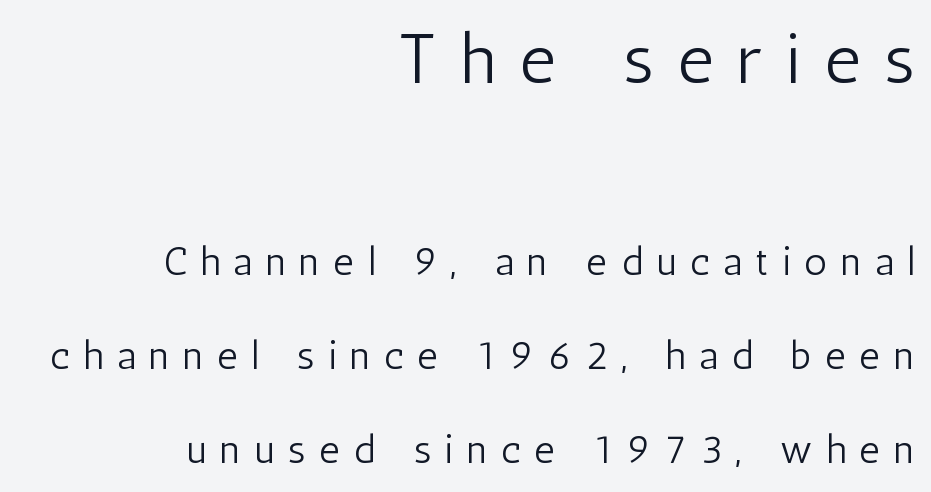
{"serif": "no", "italic": "no", "bold": "no", "weight": "light", "width": "condensed", "stroke_contrast": "low", "x_height": "medium", "monospaced": "no", "underline": "no", "align": "right", "line_spacing": "loose", "line_spacing_ratio": 2.35, "letter_spacing": "wide", "letter_spacing_em": 0.34, "larger_block": "first", "size_ratio": 1.75, "glyph_px": 70}
